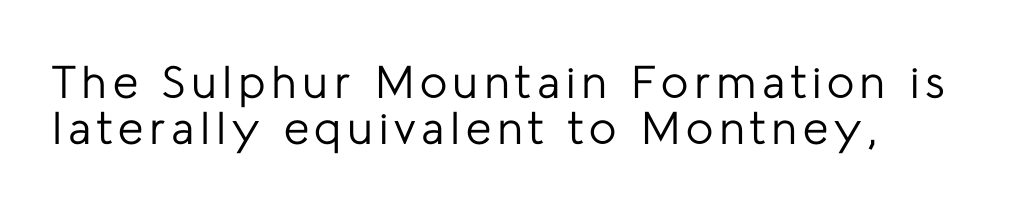
{"serif": "no", "italic": "no", "bold": "no", "weight": "regular", "width": "normal", "stroke_contrast": "low", "x_height": "medium", "monospaced": "no", "underline": "no", "align": "left", "line_spacing": "tight", "line_spacing_ratio": 0.99, "glyph_px": 46}
